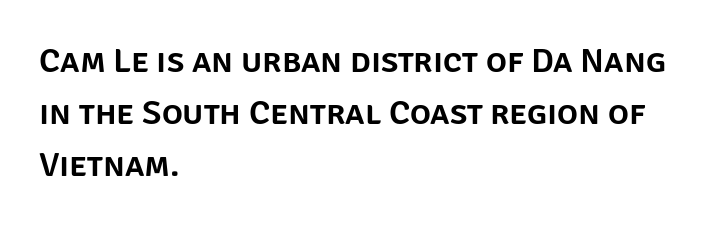
The image shows 35 px sans-serif type, upright; set left-aligned, normal line spacing (1.48x), normal letter spacing, not underlined; low stroke contrast and a large x-height.
